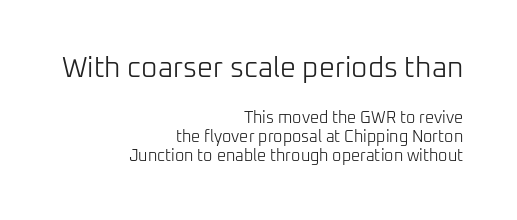
{"serif": "no", "italic": "no", "bold": "no", "weight": "light", "width": "normal", "stroke_contrast": "low", "x_height": "medium", "monospaced": "no", "underline": "no", "align": "right", "line_spacing_ratio": 1.2, "letter_spacing": "normal", "letter_spacing_em": 0.0, "larger_block": "first", "size_ratio": 1.75, "glyph_px": 28}
